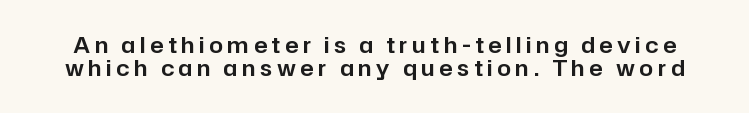
Q: Is the text italic (slanted)? A: No, it is upright.
Q: Is the text underlined? A: No.
Q: Is the spacing between letters normal or unusually wide? A: Unusually wide.
Q: Is the spacing between lines tight, normal or loose? A: Tight.
